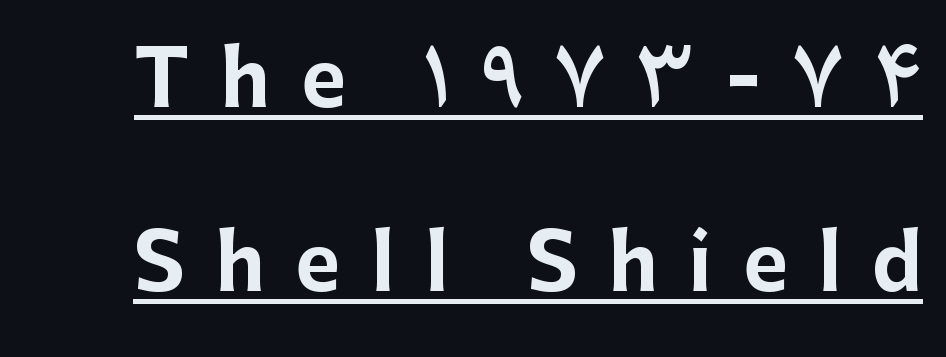
Look at the bottom of the vertical strokes: they stop flat, with no serifs. The letterforms stand isolated, each surrounded by extra space. One glance says open: line gaps are wider than usual. On the weight axis this lands at bold, roughly 700. Underline: present. When letters stand straight like this, we call the style roman or upright.
